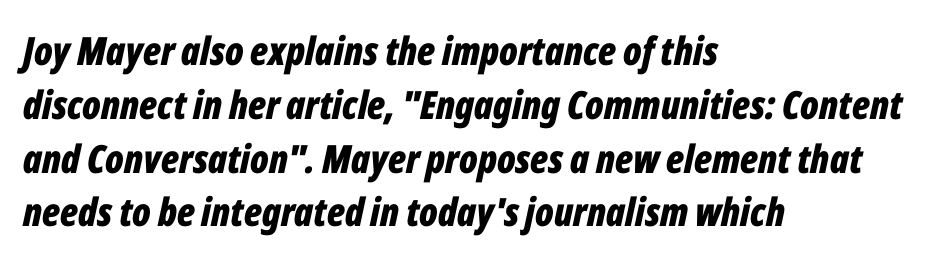
{"italic": "yes", "lean": "right", "slant_degrees": 12, "bold": "yes", "weight": "bold", "width": "condensed", "stroke_contrast": "low", "x_height": "medium", "monospaced": "no", "underline": "no", "align": "left", "line_spacing": "normal", "line_spacing_ratio": 1.38, "letter_spacing": "normal", "letter_spacing_em": 0.0, "glyph_px": 39}
